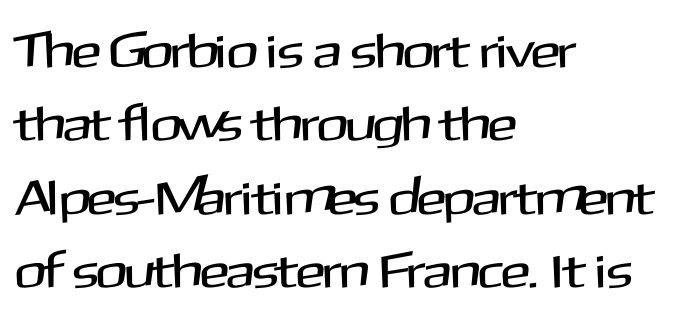
Looks like regular typesetting: each glyph gets only the width it needs. Standard letterfit; no display-style spreading of the glyphs. A typesetter would label this face a sans. Casual observation: everything's shoved over to the left.
